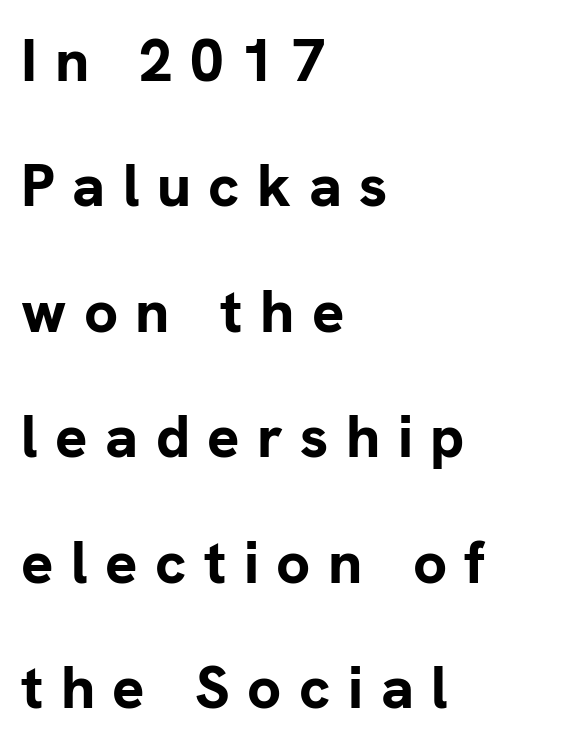
Q: Is the text bold? A: Yes.
Q: Is the text italic (slanted)? A: No, it is upright.
Q: Is the typeface a serif or a sans-serif typeface? A: Sans-serif.
Q: Is the text underlined? A: No.
Q: How is the paragraph aligned? A: Left-aligned.
Q: Is the spacing between letters normal or unusually wide? A: Unusually wide.
Q: Is the spacing between lines tight, normal or loose? A: Loose.
Q: Width (condensed, normal, or wide)? A: Normal.
Q: Stroke contrast? A: Low.
Q: x-height? A: Medium.
Q: Monospaced? A: No.
